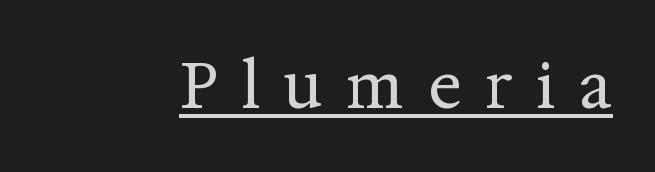
Q: Is the text bold? A: No.
Q: Is the text italic (slanted)? A: No, it is upright.
Q: Is the typeface a serif or a sans-serif typeface? A: Serif.
Q: Is the text underlined? A: Yes.
Q: Is the spacing between letters normal or unusually wide? A: Unusually wide.
Q: Width (condensed, normal, or wide)? A: Normal.
Q: Stroke contrast? A: Medium.
Q: x-height? A: Medium.
Q: Monospaced? A: No.
